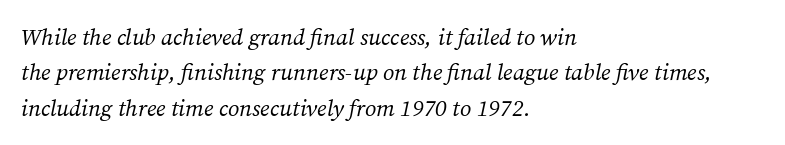
The image shows 23 px text type, italic (leaning right); set left-aligned, normal line spacing (1.54x), normal letter spacing, not underlined.
